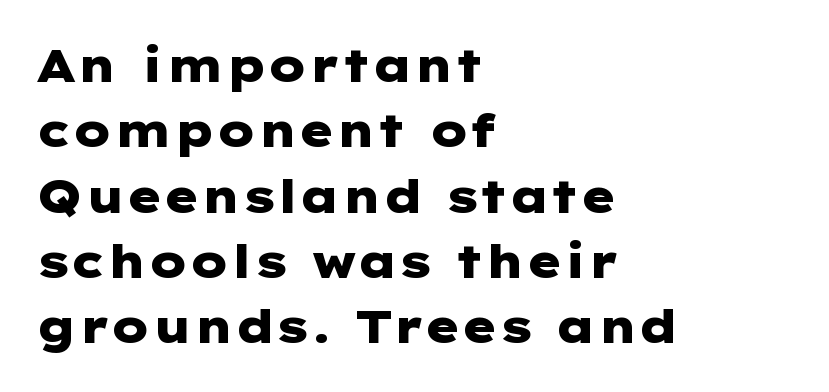
Q: Is the text bold? A: Yes.
Q: Is the text italic (slanted)? A: No, it is upright.
Q: Is the typeface a serif or a sans-serif typeface? A: Sans-serif.
Q: Is the text underlined? A: No.
Q: How is the paragraph aligned? A: Left-aligned.
Q: Is the spacing between letters normal or unusually wide? A: Normal.
Q: Is the spacing between lines tight, normal or loose? A: Normal.
Q: Width (condensed, normal, or wide)? A: Wide.
Q: Stroke contrast? A: Low.
Q: x-height? A: Medium.
